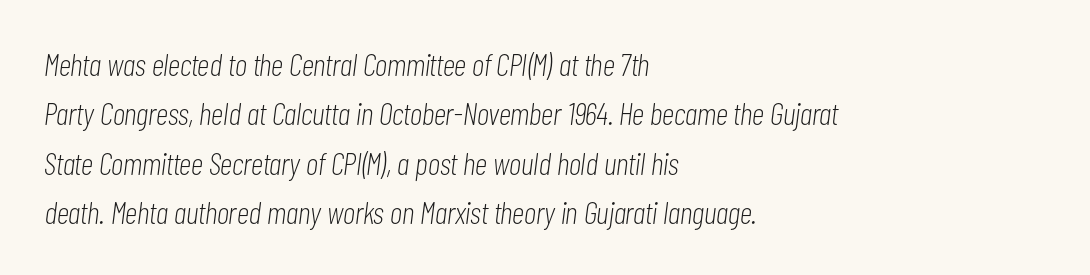
{"italic": "yes", "lean": "right", "slant_degrees": 7, "bold": "no", "weight": "light", "width": "condensed", "stroke_contrast": "low", "x_height": "medium", "monospaced": "no", "underline": "no", "align": "left", "line_spacing": "normal", "line_spacing_ratio": 1.54, "letter_spacing": "normal", "letter_spacing_em": 0.0, "glyph_px": 32}
